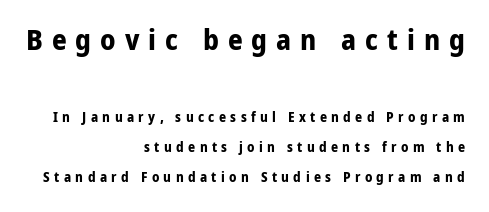
The image shows 29 px bold sans-serif type, upright; set right-aligned, loose line spacing (2.13x), unusually wide letter spacing (+0.31 em), not underlined; the first (top) block is 2.07x larger; low stroke contrast and a medium x-height.
